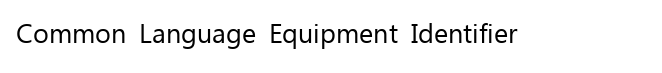
Q: Is the text bold? A: No.
Q: Is the text italic (slanted)? A: No, it is upright.
Q: Is the text underlined? A: No.
Q: Is the spacing between letters normal or unusually wide? A: Normal.
